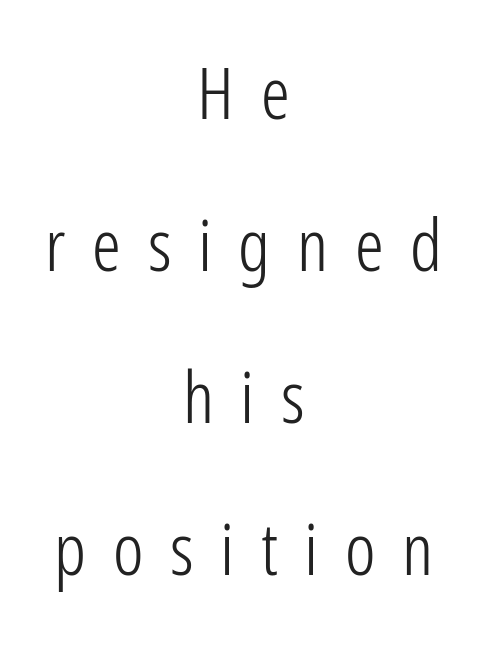
No extra ink here — the face is not bold. Glyph-to-glyph distance is far greater than everyday printed text. Looks like regular typesetting: each glyph gets only the width it needs. Every row of glyphs is offset so its center matches the block's center. Honestly, the rows look like they've been pulled way apart.
